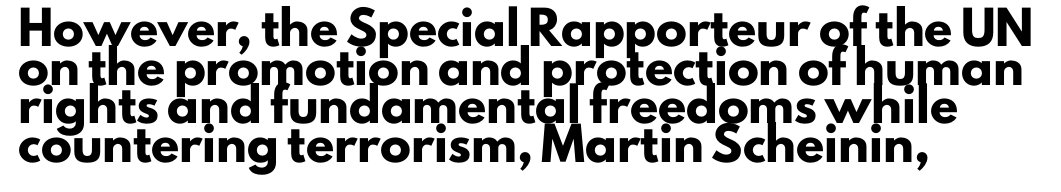
Q: Is the text bold? A: Yes.
Q: Is the text italic (slanted)? A: No, it is upright.
Q: Is the typeface a serif or a sans-serif typeface? A: Sans-serif.
Q: Is the text underlined? A: No.
Q: How is the paragraph aligned? A: Left-aligned.
Q: Is the spacing between letters normal or unusually wide? A: Normal.
Q: Is the spacing between lines tight, normal or loose? A: Normal.
Q: Width (condensed, normal, or wide)? A: Normal.
Q: Stroke contrast? A: Low.
Q: x-height? A: Small.
Q: Monospaced? A: No.
